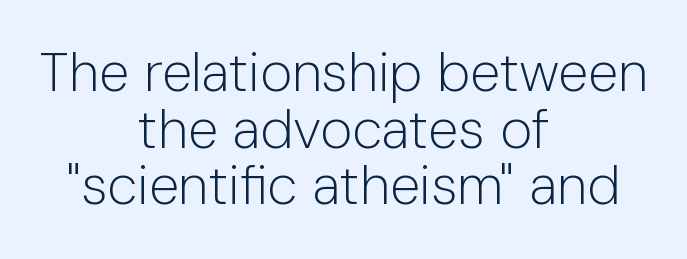
Q: Is the text bold? A: No.
Q: Is the text italic (slanted)? A: No, it is upright.
Q: Is the typeface a serif or a sans-serif typeface? A: Sans-serif.
Q: Is the text underlined? A: No.
Q: How is the paragraph aligned? A: Centered.
Q: Is the spacing between letters normal or unusually wide? A: Normal.
Q: Is the spacing between lines tight, normal or loose? A: Tight.
Q: Width (condensed, normal, or wide)? A: Normal.
Q: Stroke contrast? A: Low.
Q: x-height? A: Medium.
Q: Monospaced? A: No.
